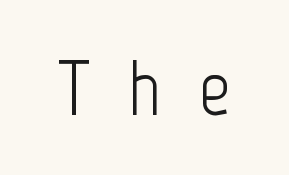
Q: Is the text bold? A: No.
Q: Is the text italic (slanted)? A: No, it is upright.
Q: Is the typeface a serif or a sans-serif typeface? A: Sans-serif.
Q: Is the text underlined? A: No.
Q: Is the spacing between letters normal or unusually wide? A: Unusually wide.
Q: Width (condensed, normal, or wide)? A: Condensed.
Q: Stroke contrast? A: Low.
Q: x-height? A: Medium.
Q: Monospaced? A: No.
